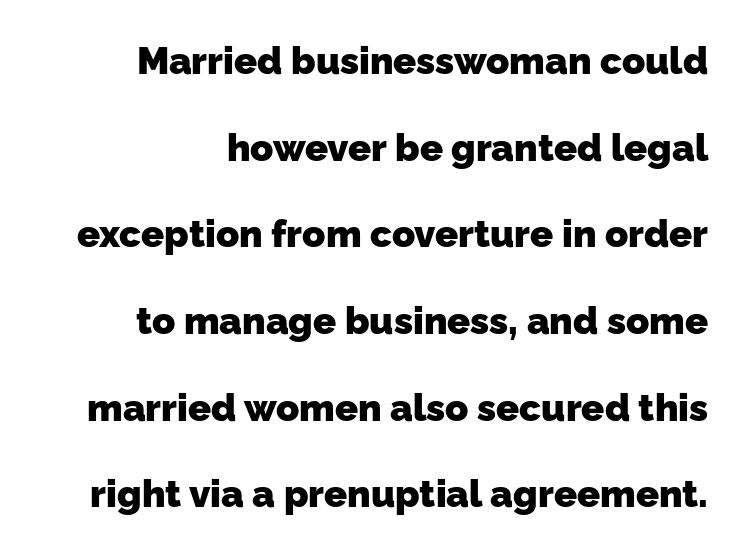
Q: Is the text bold? A: Yes.
Q: Is the typeface a serif or a sans-serif typeface? A: Sans-serif.
Q: Is the text underlined? A: No.
Q: Is the spacing between letters normal or unusually wide? A: Normal.
Q: Is the spacing between lines tight, normal or loose? A: Loose.
Q: Width (condensed, normal, or wide)? A: Normal.
Q: Stroke contrast? A: Low.
Q: x-height? A: Medium.
Q: Monospaced? A: No.
